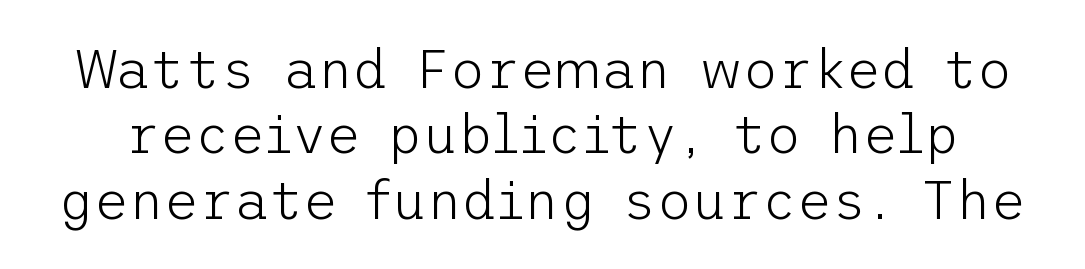
Weight: not bold — regular or lighter. Honestly, the letter spacing is just normal — you wouldn't notice it. Check where the strokes stop: nothing finishes them off — pure sans. Underlining? Definitely not there. Italic? Not at all — the glyphs are vertical.
